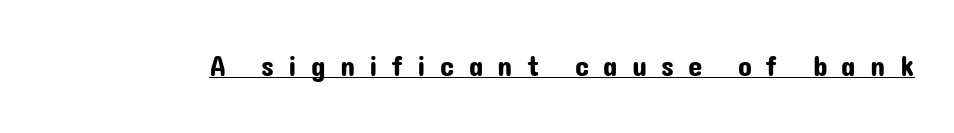
Q: Is the text italic (slanted)? A: No, it is upright.
Q: Is the typeface a serif or a sans-serif typeface? A: Sans-serif.
Q: Is the text underlined? A: Yes.
Q: Is the spacing between letters normal or unusually wide? A: Unusually wide.
Q: Width (condensed, normal, or wide)? A: Normal.
Q: Stroke contrast? A: Low.
Q: x-height? A: Medium.
Q: Monospaced? A: No.
